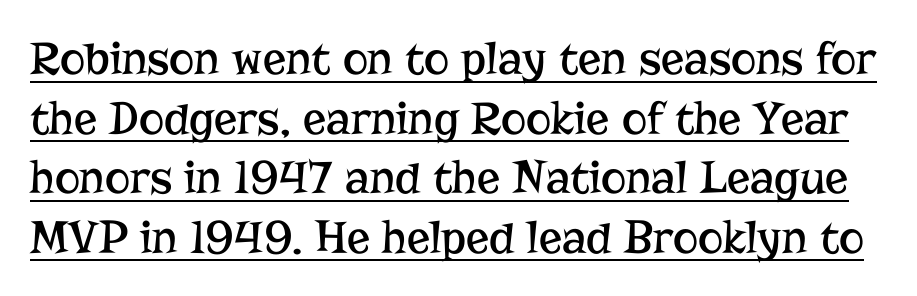
The image shows 48 px regular-weight serif type, upright; set line spacing 1.24x, normal letter spacing, underlined; low stroke contrast and a medium x-height.
